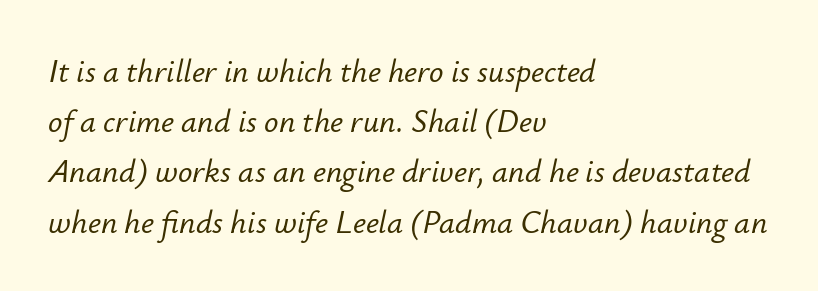
The image shows 32 px text type, italic (leaning right); set left-aligned, normal line spacing (1.57x), normal letter spacing, not underlined; low stroke contrast and a small x-height.
